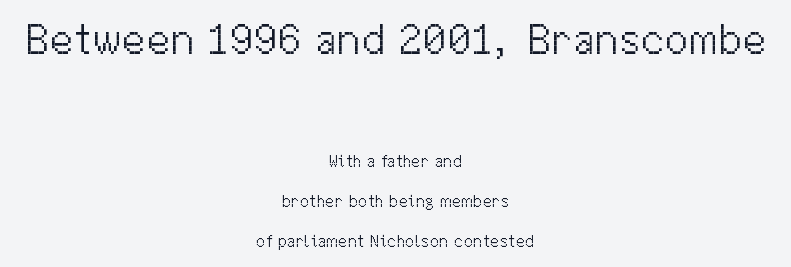
Q: Is the text bold? A: No.
Q: Is the text italic (slanted)? A: No, it is upright.
Q: Is the typeface a serif or a sans-serif typeface? A: Sans-serif.
Q: Is the text underlined? A: No.
Q: How is the paragraph aligned? A: Centered.
Q: Is the spacing between letters normal or unusually wide? A: Normal.
Q: Is the spacing between lines tight, normal or loose? A: Loose.
Q: Which block of text is set in a larger size, the first (top) or the second (bottom)? A: The first (top) one.
Q: Width (condensed, normal, or wide)? A: Normal.
Q: Stroke contrast? A: Medium.
Q: x-height? A: Medium.
Q: Monospaced? A: No.
